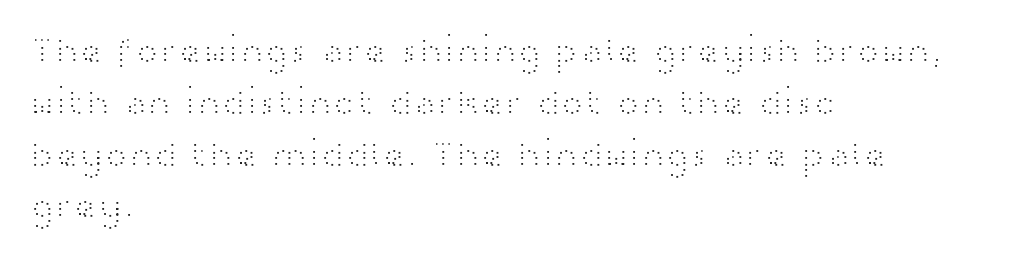
Q: Is the text bold? A: No.
Q: Is the text italic (slanted)? A: No, it is upright.
Q: Is the typeface a serif or a sans-serif typeface? A: Sans-serif.
Q: Is the text underlined? A: No.
Q: How is the paragraph aligned? A: Left-aligned.
Q: Is the spacing between letters normal or unusually wide? A: Normal.
Q: Is the spacing between lines tight, normal or loose? A: Normal.
Q: Width (condensed, normal, or wide)? A: Wide.
Q: Stroke contrast? A: High.
Q: x-height? A: Medium.
Q: Monospaced? A: No.
